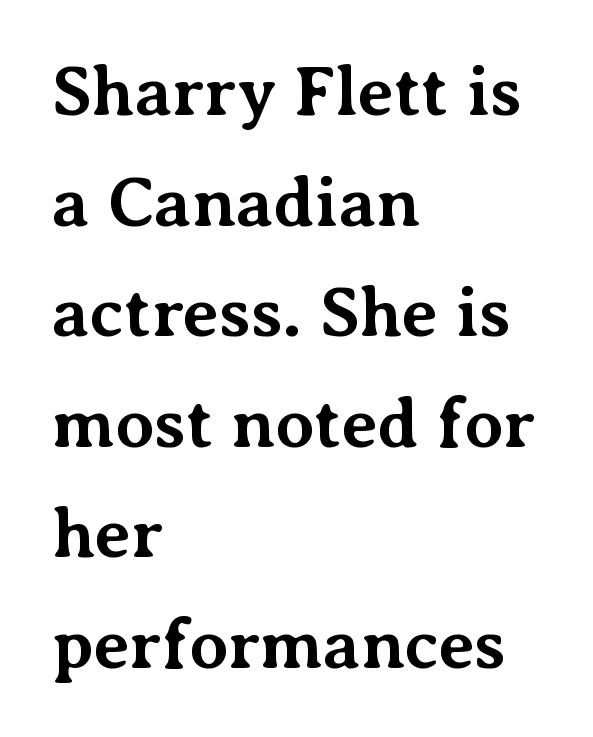
Observe the ordinary spacing: letters are neighbours, not strangers. You can tell from the footed stems that serif type was used. The face used here is proportionally spaced, like ordinary book or web type. Posture: vertical.
